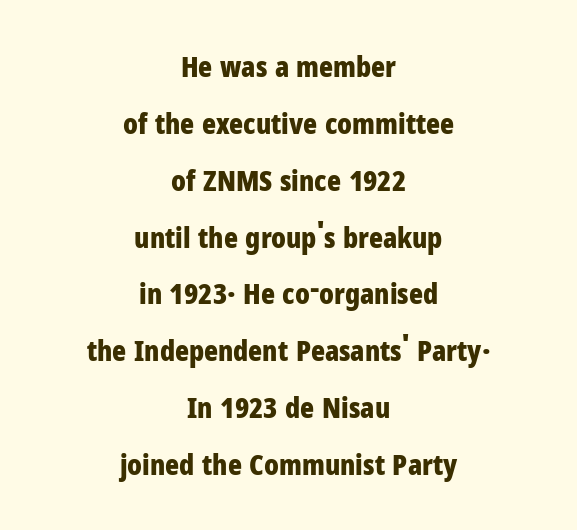
Q: Is the text bold? A: Yes.
Q: Is the text italic (slanted)? A: No, it is upright.
Q: Is the typeface a serif or a sans-serif typeface? A: Sans-serif.
Q: Is the text underlined? A: No.
Q: How is the paragraph aligned? A: Centered.
Q: Is the spacing between letters normal or unusually wide? A: Normal.
Q: Is the spacing between lines tight, normal or loose? A: Loose.
Q: Width (condensed, normal, or wide)? A: Condensed.
Q: Stroke contrast? A: Low.
Q: x-height? A: Medium.
Q: Monospaced? A: No.
